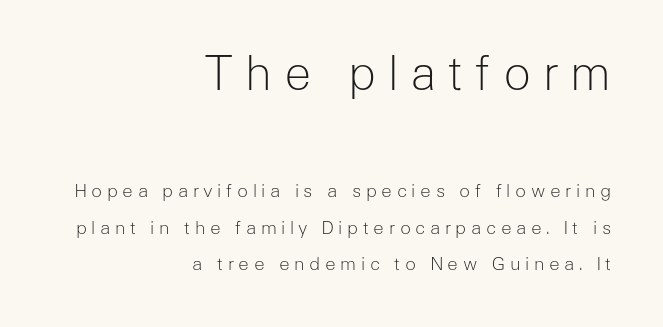
The image shows 46 px light sans-serif type, upright; set right-aligned, loose line spacing (2.03x), unusually wide letter spacing (+0.25 em), not underlined; the first (top) block is 2.56x larger; low stroke contrast and a medium x-height.
